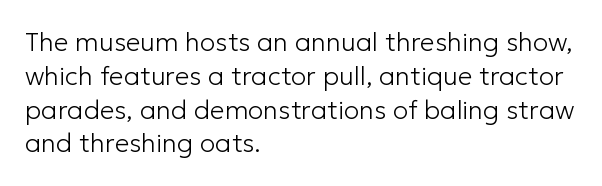
Descenders are the only things crossing below the line. Vertical strokes here are truly vertical. Compared with typical paragraphs, the rows here are spaced about the same. The setting favours the left margin, as ordinary paragraphs usually do.
